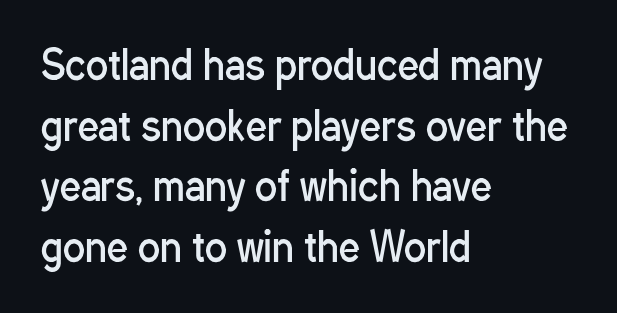
The image shows 41 px regular-weight, condensed sans-serif type, upright; set left-aligned, normal line spacing (1.48x), normal letter spacing, not underlined; low stroke contrast and a medium x-height.
